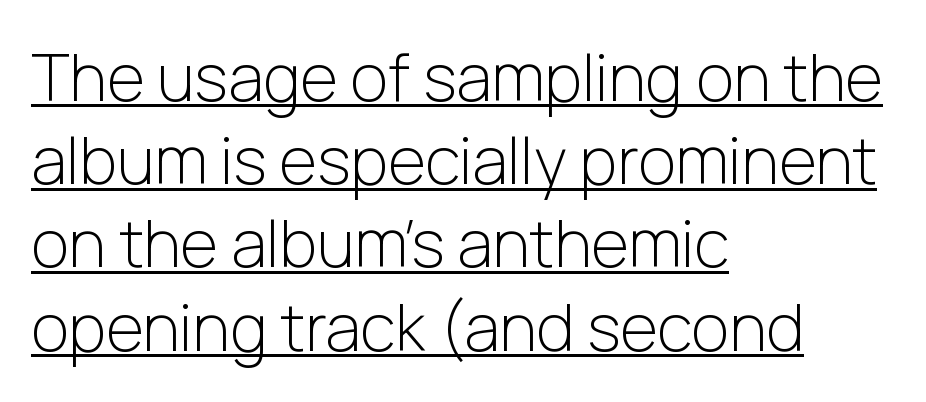
Tracking value appears to be zero — textbook default spacing. Ordinary non-slanted type is in use. Proportional: the letters do not fall into vertical columns. Caption: multi-line text, flush left, ragged right.
